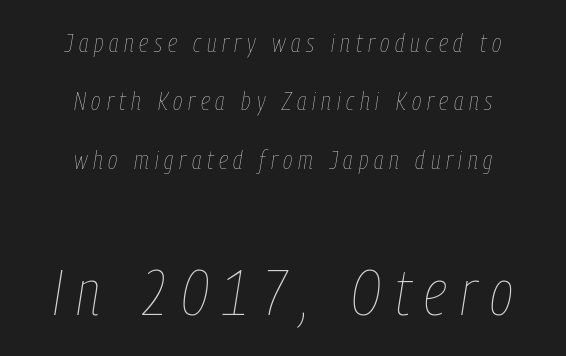
Q: Is the text bold? A: No.
Q: Is the text italic (slanted)? A: Yes, it leans right by about 9 degrees.
Q: Is the text underlined? A: No.
Q: How is the paragraph aligned? A: Centered.
Q: Is the spacing between letters normal or unusually wide? A: Unusually wide.
Q: Is the spacing between lines tight, normal or loose? A: Loose.
Q: Which block of text is set in a larger size, the first (top) or the second (bottom)? A: The second (bottom) one.
Q: Width (condensed, normal, or wide)? A: Condensed.
Q: Stroke contrast? A: Low.
Q: x-height? A: Medium.
Q: Monospaced? A: No.
